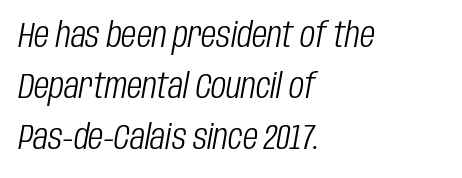
Q: Is the text bold? A: No.
Q: Is the text italic (slanted)? A: Yes, it leans right by about 10 degrees.
Q: Is the text underlined? A: No.
Q: How is the paragraph aligned? A: Left-aligned.
Q: Is the spacing between letters normal or unusually wide? A: Normal.
Q: Is the spacing between lines tight, normal or loose? A: Normal.
Q: Width (condensed, normal, or wide)? A: Condensed.
Q: Stroke contrast? A: Low.
Q: x-height? A: Large.
Q: Monospaced? A: No.
